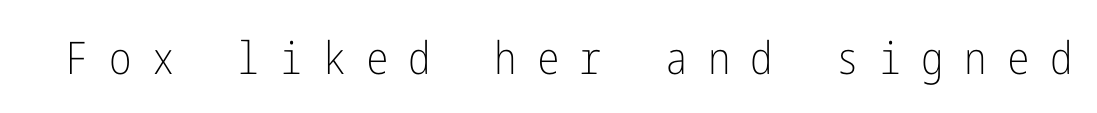
Q: Is the text bold? A: No.
Q: Is the text italic (slanted)? A: No, it is upright.
Q: Is the typeface a serif or a sans-serif typeface? A: Sans-serif.
Q: Is the text underlined? A: No.
Q: Is the spacing between letters normal or unusually wide? A: Unusually wide.
Q: Width (condensed, normal, or wide)? A: Condensed.
Q: Stroke contrast? A: Low.
Q: x-height? A: Medium.
